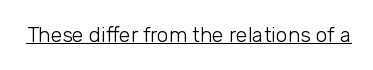
{"italic": "no", "bold": "no", "underline": "yes", "letter_spacing": "normal", "letter_spacing_em": 0.0, "glyph_px": 21}
